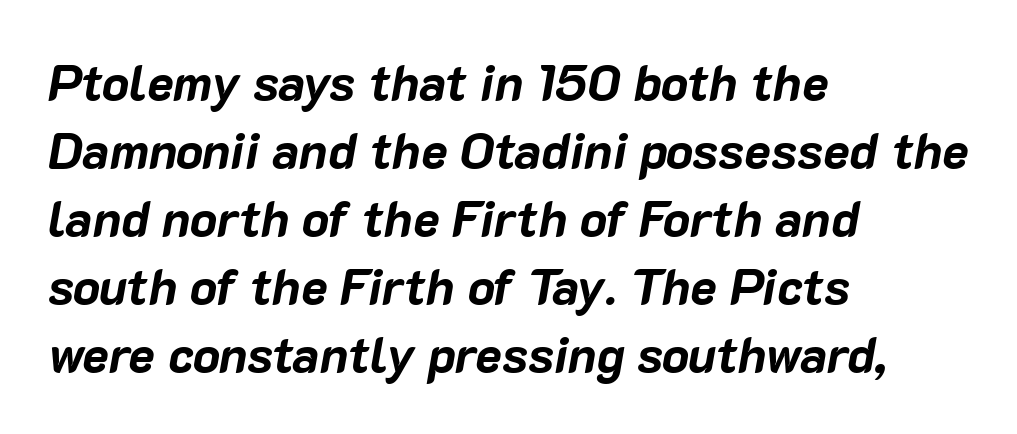
Leftover space on each line is placed entirely after the last word. Typesetter's note: full bold, strokes at maximum text heaviness. A typesetter would call this zero additional tracking. Successive baselines arrive at the customary interval. A typesetter would mark this as italic. The face used here is proportionally spaced, like ordinary book or web type.
